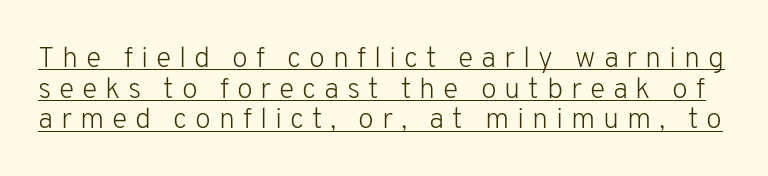
The image shows 29 px light sans-serif type, upright; set tight line spacing (1.06x), unusually wide letter spacing (+0.27 em), underlined; low stroke contrast and a medium x-height.
